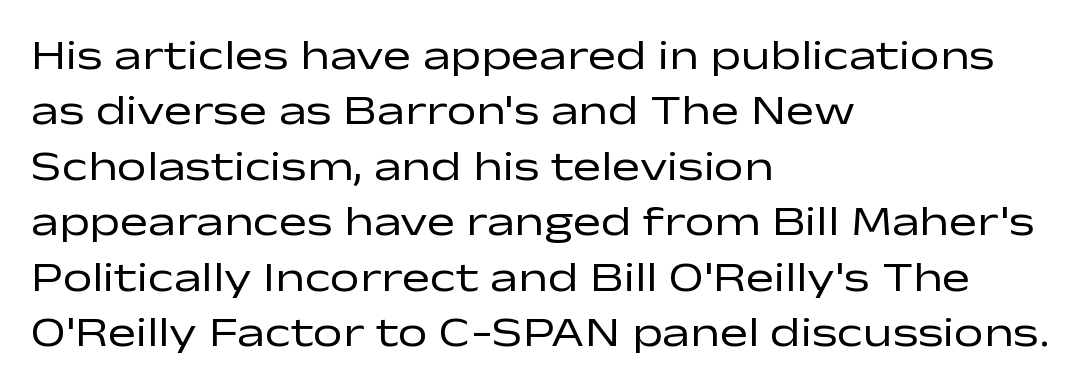
The image shows 42 px regular-weight, wide sans-serif type, upright; set left-aligned, normal line spacing (1.32x), normal letter spacing, not underlined; low stroke contrast and a medium x-height.
